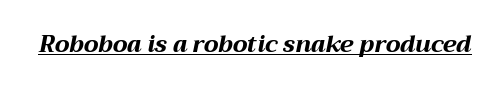
This is underlined copy, the kind a proofreader might mark for attention. Emphasis by weight is at full strength: bold. Designer's note — italics engaged. Spacing between characters is what you'd get straight out of the box.
